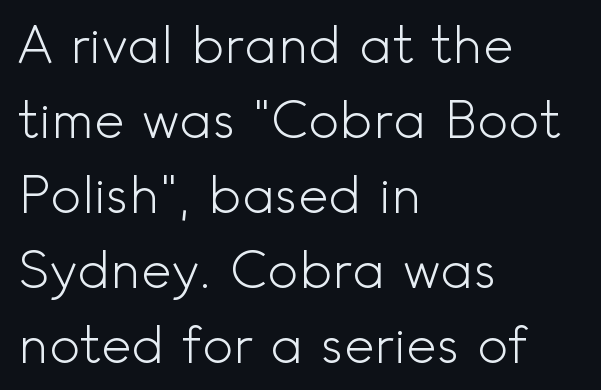
{"serif": "no", "italic": "no", "bold": "no", "weight": "light", "width": "normal", "x_height": "small", "monospaced": "no", "underline": "no", "align": "left", "line_spacing": "normal", "line_spacing_ratio": 1.44, "letter_spacing": "normal", "letter_spacing_em": 0.0, "glyph_px": 52}
